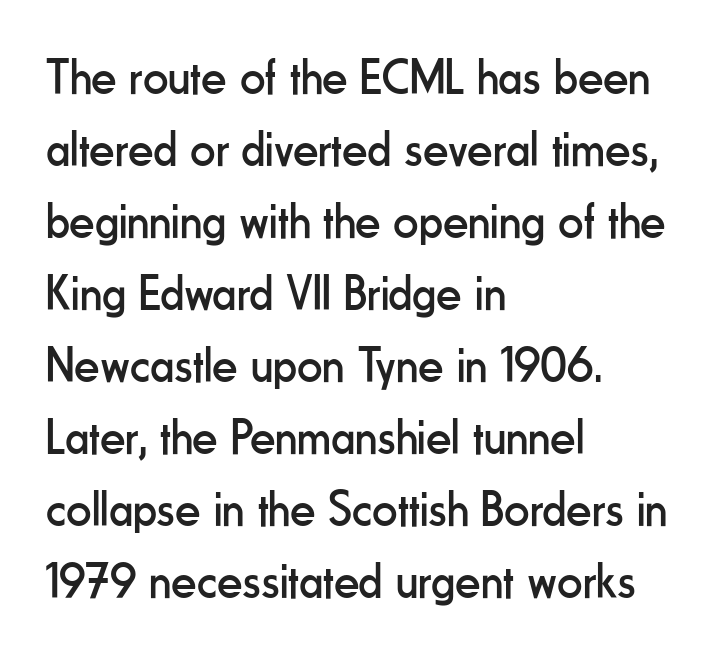
{"serif": "no", "italic": "no", "bold": "no", "weight": "regular", "width": "condensed", "stroke_contrast": "low", "x_height": "small", "monospaced": "no", "underline": "no", "align": "left", "line_spacing": "normal", "line_spacing_ratio": 1.44, "letter_spacing": "normal", "letter_spacing_em": 0.0, "glyph_px": 50}
